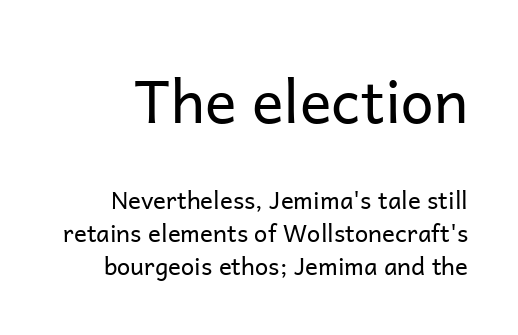
Summary of weight: not heavy and not bold. A bare baseline throughout the passage. Here the designer chose a conventional face with non-uniform glyph widths. These lines keep a tight, regular rhythm from letter to letter. Posture: straight, roman, zero tilt.
